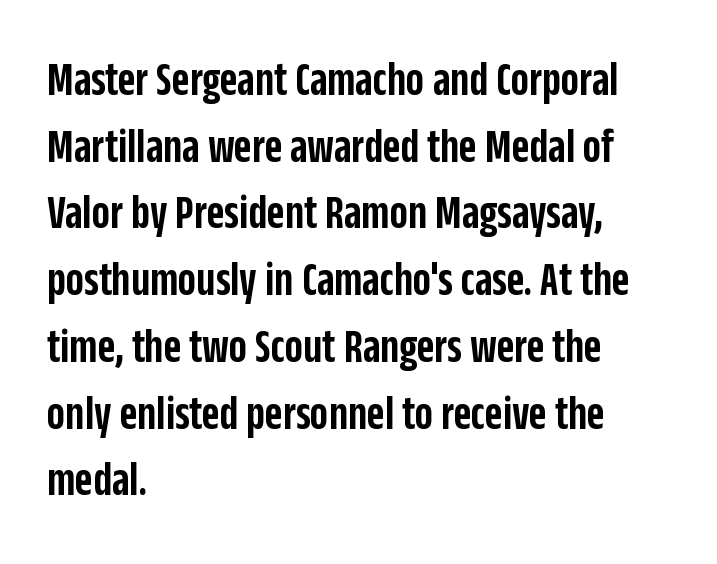
The image shows 48 px semibold, condensed sans-serif type, upright; set left-aligned, normal line spacing (1.39x), normal letter spacing, not underlined; low stroke contrast and a large x-height.
